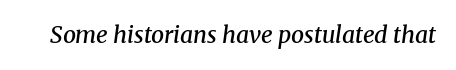
The image shows 23 px text type, italic (leaning right); set normal letter spacing, not underlined.
